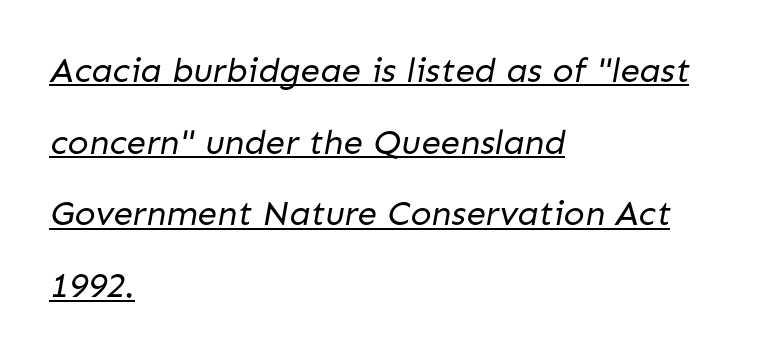
{"serif": "no", "bold": "no", "weight": "regular", "width": "normal", "stroke_contrast": "low", "x_height": "medium", "monospaced": "no", "underline": "yes", "align": "left", "line_spacing": "loose", "line_spacing_ratio": 2.05, "letter_spacing": "normal", "letter_spacing_em": 0.0, "glyph_px": 35}
